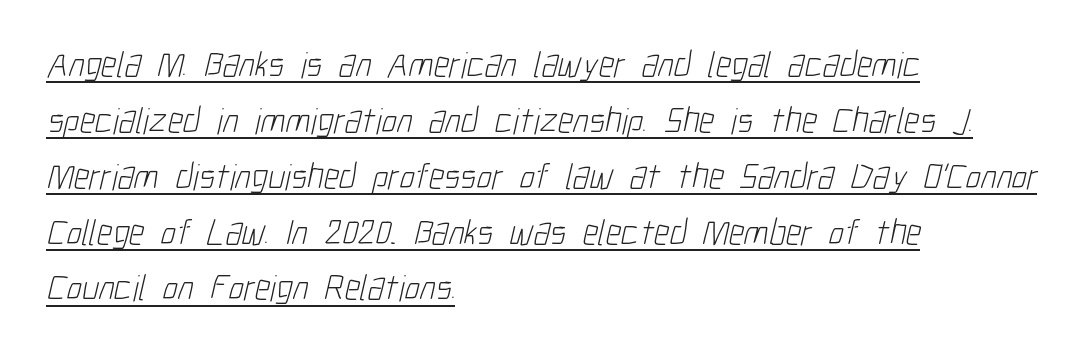
Emphasis is given by a line drawn under the lettering. Visually the block forms a straight wall on the left and a jagged coastline on the right. A typesetter would call this proportional, since set widths differ per character. The font is comparable to plain body text, perhaps lighter.
